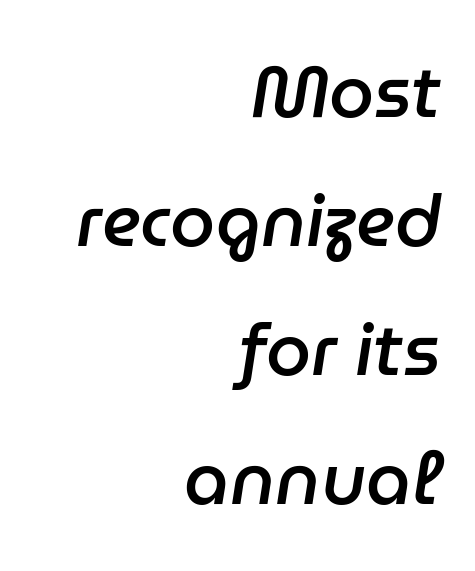
{"italic": "yes", "lean": "right", "slant_degrees": 9, "bold": "semi", "weight": "semibold", "width": "normal", "stroke_contrast": "low", "x_height": "medium", "monospaced": "no", "underline": "no", "align": "right", "line_spacing_ratio": 1.79, "letter_spacing": "normal", "letter_spacing_em": 0.0, "glyph_px": 72}
